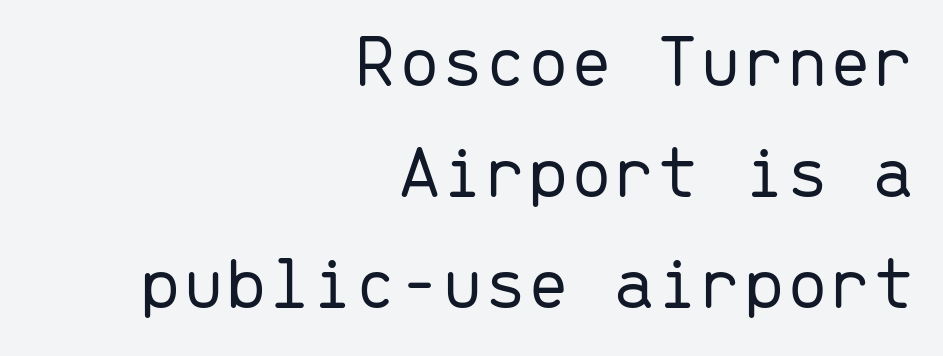
{"serif": "no", "italic": "no", "bold": "no", "weight": "light", "width": "normal", "stroke_contrast": "low", "x_height": "medium", "monospaced": "yes", "underline": "no", "align": "right", "line_spacing": "normal", "line_spacing_ratio": 1.44, "letter_spacing": "normal", "letter_spacing_em": 0.0, "glyph_px": 77}
